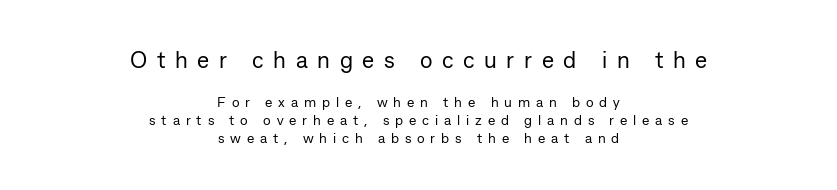
Unbolded letterforms with no extra heft. Rows of type keep a routine distance in the vertical direction. Only glyphs here, with clear space below each row. The earlier block is typeset at a bigger size than the later block.
